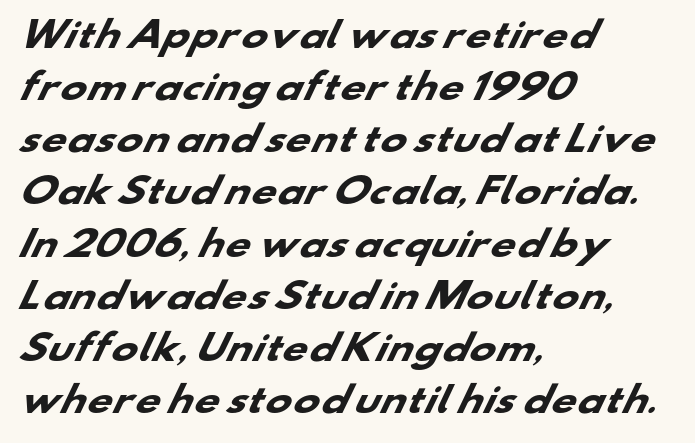
Q: Is the text bold? A: Yes.
Q: Is the typeface a serif or a sans-serif typeface? A: Sans-serif.
Q: Is the text underlined? A: No.
Q: How is the paragraph aligned? A: Left-aligned.
Q: Is the spacing between letters normal or unusually wide? A: Normal.
Q: Is the spacing between lines tight, normal or loose? A: Normal.
Q: Width (condensed, normal, or wide)? A: Wide.
Q: Stroke contrast? A: Low.
Q: x-height? A: Small.
Q: Monospaced? A: No.
